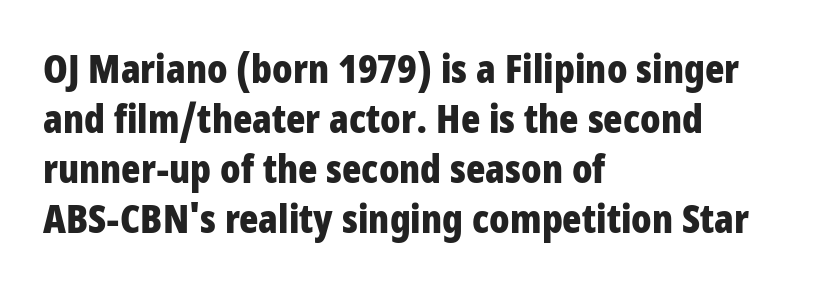
Q: Is the text bold? A: Yes.
Q: Is the text italic (slanted)? A: No, it is upright.
Q: Is the typeface a serif or a sans-serif typeface? A: Sans-serif.
Q: Is the text underlined? A: No.
Q: How is the paragraph aligned? A: Left-aligned.
Q: Is the spacing between letters normal or unusually wide? A: Normal.
Q: Is the spacing between lines tight, normal or loose? A: Normal.
Q: Width (condensed, normal, or wide)? A: Condensed.
Q: Stroke contrast? A: Low.
Q: x-height? A: Large.
Q: Monospaced? A: No.
